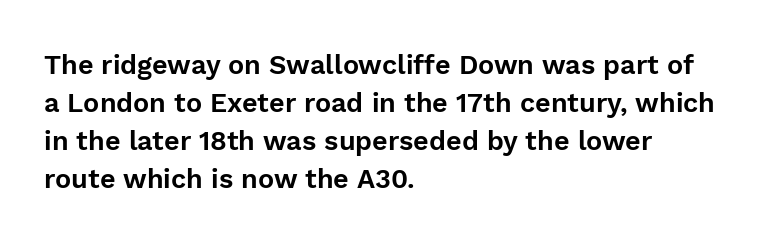
The image shows 27 px text type, upright; set left-aligned, normal line spacing (1.41x), normal letter spacing, not underlined.
